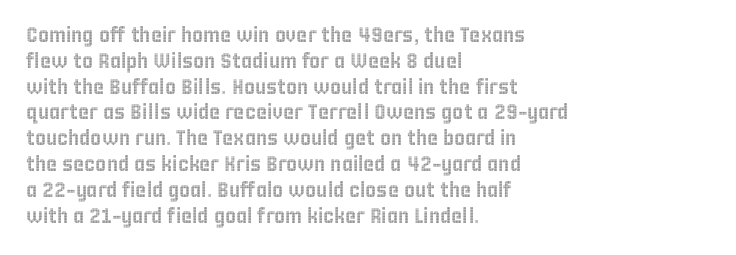
{"italic": "no", "underline": "no", "align": "left", "line_spacing_ratio": 1.23, "letter_spacing": "normal", "letter_spacing_em": 0.0, "glyph_px": 21}
